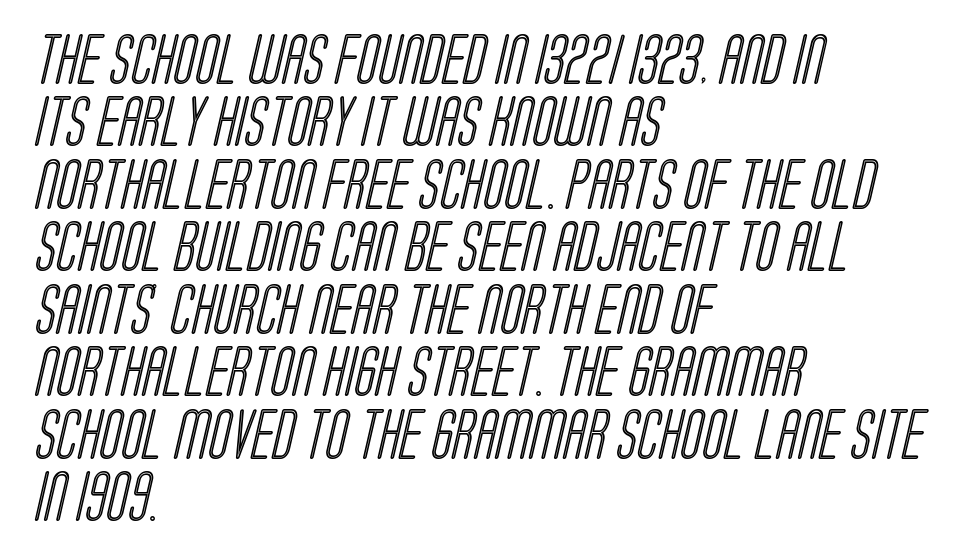
Q: Is the text underlined? A: No.
Q: How is the paragraph aligned? A: Left-aligned.
Q: Is the spacing between letters normal or unusually wide? A: Normal.
Q: Is the spacing between lines tight, normal or loose? A: Normal.
Q: Width (condensed, normal, or wide)? A: Condensed.
Q: x-height? A: Large.
Q: Monospaced? A: No.
